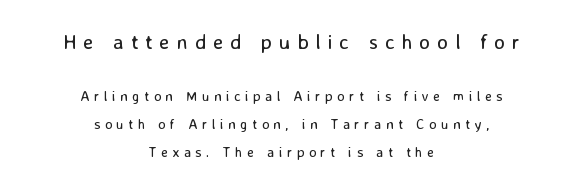
{"italic": "no", "bold": "no", "underline": "no", "align": "center", "line_spacing": "loose", "line_spacing_ratio": 2.01, "letter_spacing": "wide", "letter_spacing_em": 0.32, "larger_block": "first", "size_ratio": 1.5, "glyph_px": 21}
